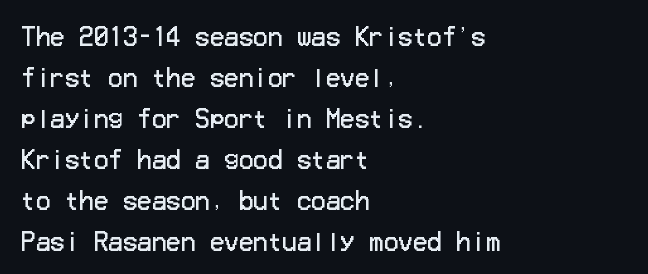
Q: Is the text bold? A: No.
Q: Is the text italic (slanted)? A: No, it is upright.
Q: Is the text underlined? A: No.
Q: How is the paragraph aligned? A: Left-aligned.
Q: Is the spacing between letters normal or unusually wide? A: Normal.
